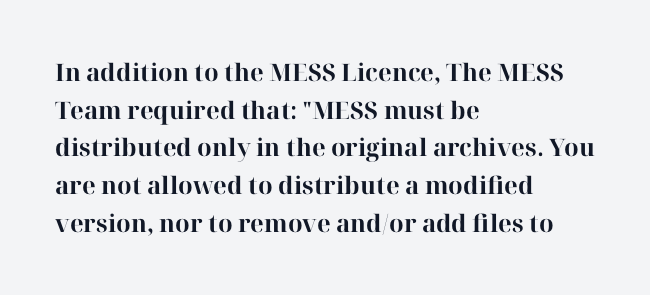
{"italic": "no", "bold": "yes", "underline": "no", "align": "left", "line_spacing": "normal", "line_spacing_ratio": 1.57, "letter_spacing": "normal", "letter_spacing_em": 0.0, "glyph_px": 24}
